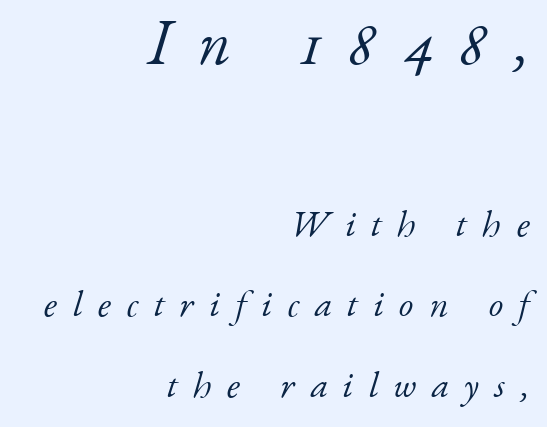
Of the two passages, the one on top uses the larger point size. The rendering applies a slant to the glyphs. Ink coverage per letter is moderate at most. The face used here is proportionally spaced, like ordinary book or web type.
